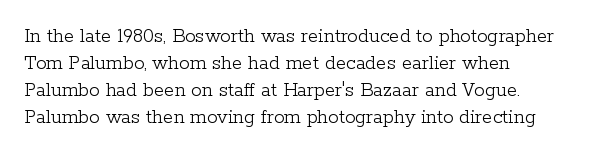
{"italic": "no", "bold": "no", "underline": "no", "align": "left", "line_spacing": "normal", "line_spacing_ratio": 1.29, "letter_spacing": "normal", "letter_spacing_em": 0.0, "glyph_px": 21}
